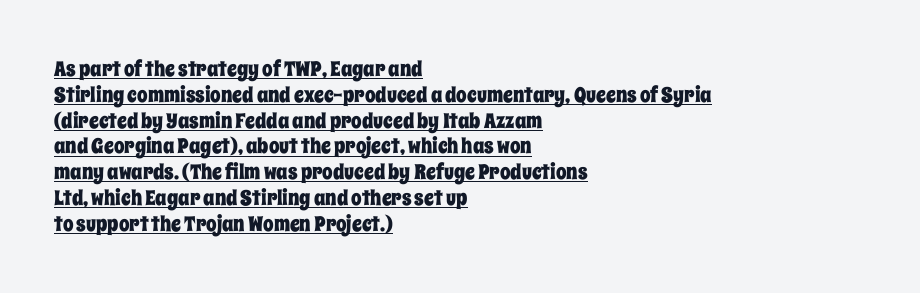
{"italic": "no", "underline": "yes", "align": "left", "line_spacing_ratio": 1.23, "letter_spacing": "normal", "letter_spacing_em": 0.0, "glyph_px": 21}
